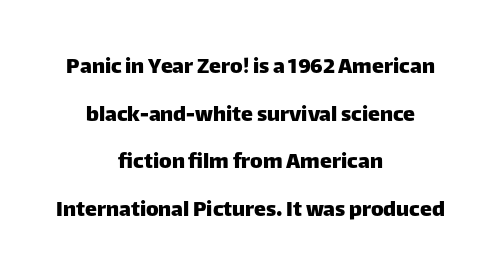
{"italic": "no", "underline": "no", "align": "center", "line_spacing": "loose", "line_spacing_ratio": 1.98, "letter_spacing": "normal", "letter_spacing_em": 0.0, "glyph_px": 24}
